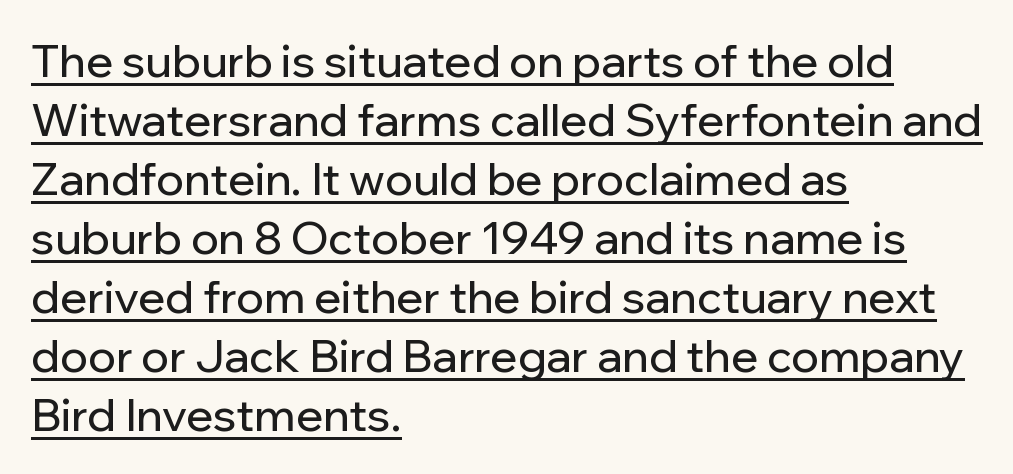
Q: Is the text italic (slanted)? A: No, it is upright.
Q: Is the typeface a serif or a sans-serif typeface? A: Sans-serif.
Q: Is the text underlined? A: Yes.
Q: How is the paragraph aligned? A: Left-aligned.
Q: Is the spacing between letters normal or unusually wide? A: Normal.
Q: Is the spacing between lines tight, normal or loose? A: Normal.
Q: Width (condensed, normal, or wide)? A: Normal.
Q: Stroke contrast? A: Low.
Q: x-height? A: Medium.
Q: Monospaced? A: No.
